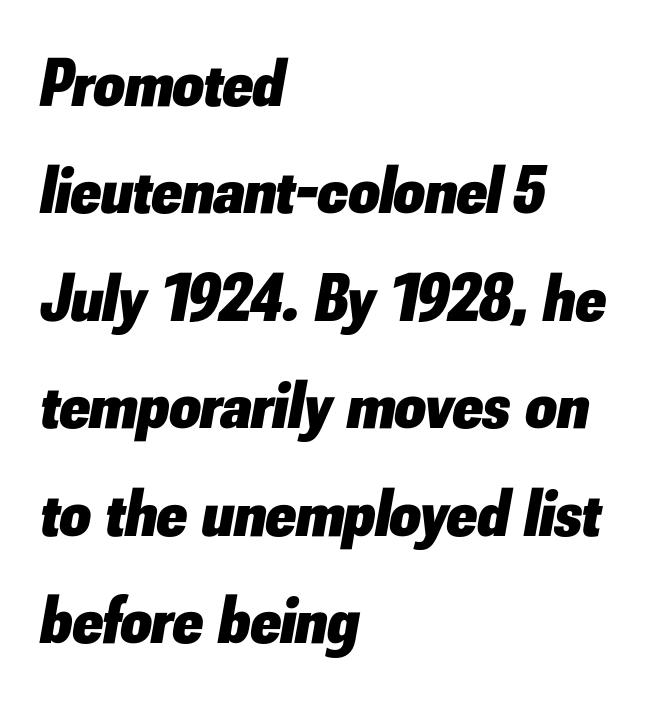
{"italic": "yes", "lean": "right", "slant_degrees": 10, "bold": "yes", "weight": "heavy", "width": "normal", "stroke_contrast": "low", "x_height": "small", "monospaced": "no", "underline": "no", "align": "left", "line_spacing": "normal", "line_spacing_ratio": 1.58, "letter_spacing": "normal", "letter_spacing_em": 0.0, "glyph_px": 68}
